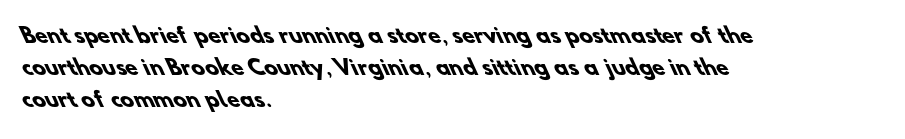
The image shows 20 px bold type; set left-aligned, normal line spacing (1.59x), normal letter spacing, not underlined.
